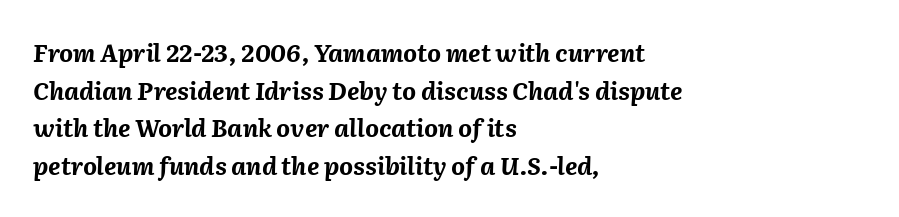
The image shows 24 px bold type, italic (leaning right); set left-aligned, normal line spacing (1.57x), normal letter spacing, not underlined.
